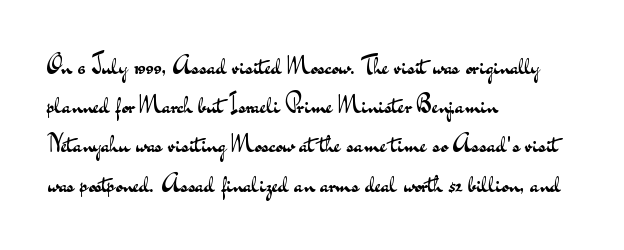
Is this a heavy cut? Hardly; it is regular or lighter. In CSS terms this would be text-align: left. Words appear dense and cohesive because spacing is normal. The gap between lines stays unmarked. Reading down the column, the eye jumps a familiar distance to each next line.
